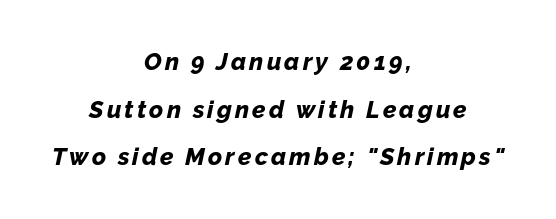
Q: Is the text bold? A: Yes.
Q: Is the text italic (slanted)? A: Yes, it leans right by about 12 degrees.
Q: Is the text underlined? A: No.
Q: How is the paragraph aligned? A: Centered.
Q: Is the spacing between lines tight, normal or loose? A: Loose.
